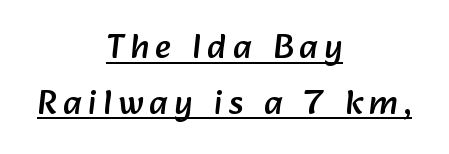
The image shows 35 px sans-serif type; set centered, normal line spacing (1.59x), underlined; low stroke contrast and a medium x-height.
